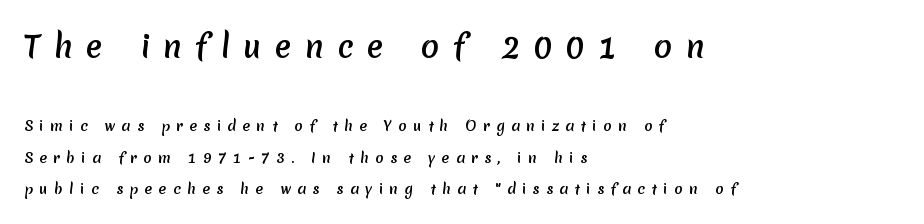
The image shows 30 px sans-serif type; set left-aligned, loose line spacing (2.25x), unusually wide letter spacing (+0.45 em), not underlined; the first (top) block is 2.14x larger; medium stroke contrast and a medium x-height.
